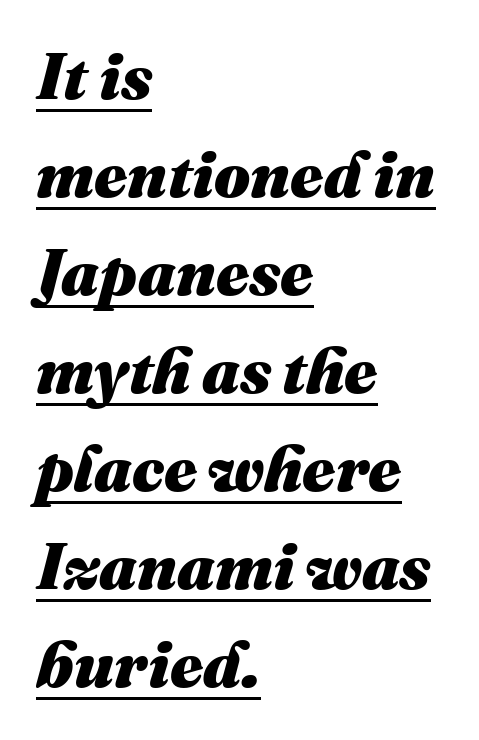
{"italic": "yes", "lean": "right", "slant_degrees": 16, "bold": "yes", "weight": "heavy", "width": "normal", "stroke_contrast": "medium", "x_height": "medium", "monospaced": "no", "underline": "yes", "align": "left", "line_spacing": "normal", "line_spacing_ratio": 1.53, "letter_spacing": "normal", "letter_spacing_em": 0.0, "glyph_px": 64}
